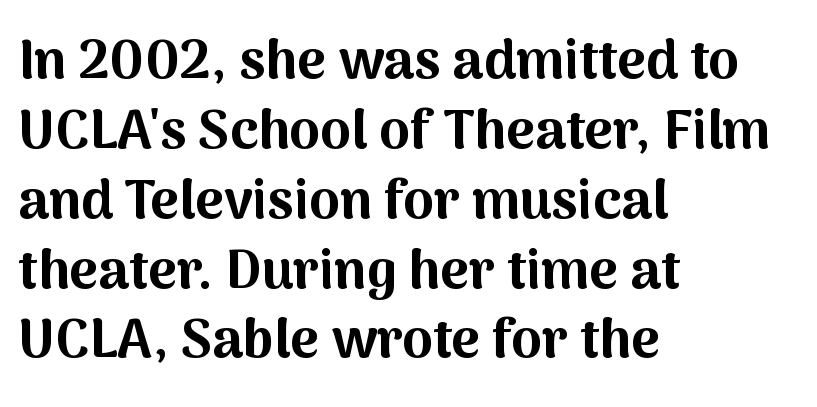
Q: Is the text bold? A: Yes.
Q: Is the text italic (slanted)? A: No, it is upright.
Q: Is the typeface a serif or a sans-serif typeface? A: Sans-serif.
Q: Is the text underlined? A: No.
Q: How is the paragraph aligned? A: Left-aligned.
Q: Is the spacing between letters normal or unusually wide? A: Normal.
Q: Is the spacing between lines tight, normal or loose? A: Normal.
Q: Width (condensed, normal, or wide)? A: Normal.
Q: Stroke contrast? A: Medium.
Q: x-height? A: Medium.
Q: Monospaced? A: No.
